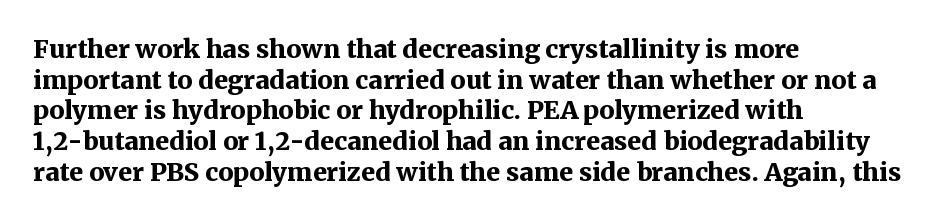
In CSS terms this would be text-align: left. Anything drawn beneath the words? Only blank space. Posture: upright roman. As a designer I'd log this as weight 700, bold.
